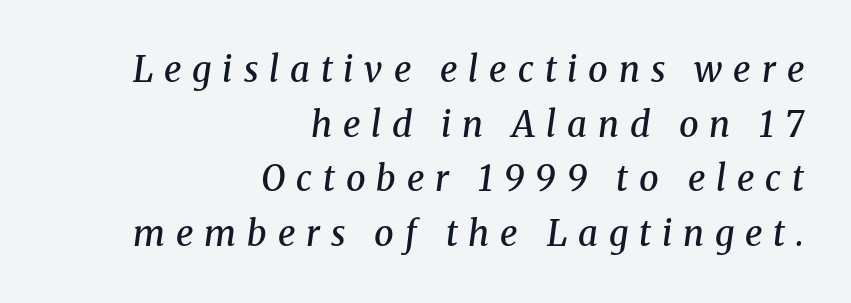
{"serif": "yes", "italic": "yes", "lean": "right", "slant_degrees": 8, "bold": "semi", "weight": "semibold", "width": "normal", "stroke_contrast": "medium", "x_height": "medium", "monospaced": "no", "underline": "no", "align": "right", "line_spacing": "normal", "line_spacing_ratio": 1.56, "letter_spacing": "wide", "letter_spacing_em": 0.31, "glyph_px": 35}
